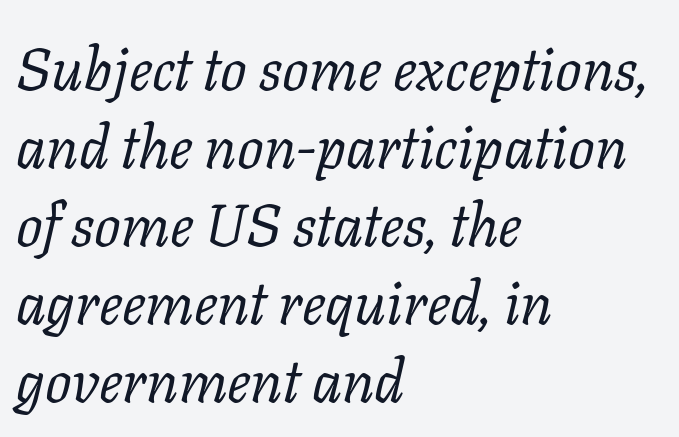
The letters advance in unequal steps, a hallmark of proportional type. The specimen omits any rule beneath the text block's lines. Quick note: italic. Between one letter and the next there's only the usual sliver of space. A light-to-regular cut is what we see here. Each new line begins a customary step beneath the previous one.
